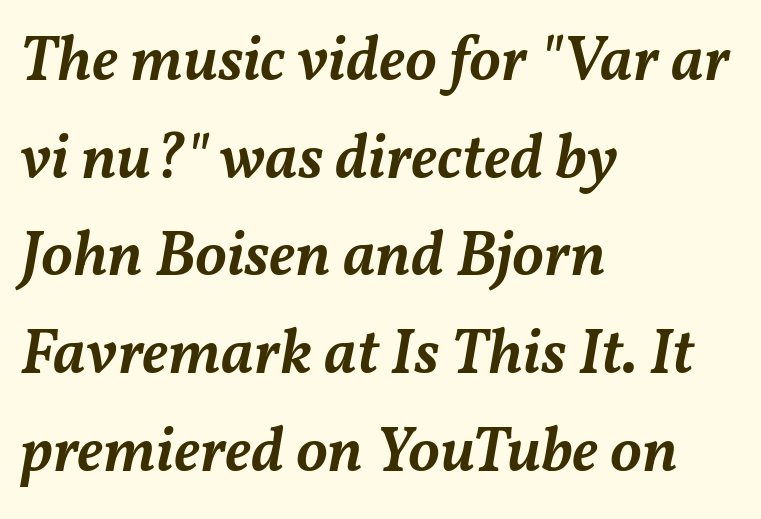
{"italic": "yes", "lean": "right", "slant_degrees": 11, "bold": "semi", "weight": "semibold", "width": "normal", "stroke_contrast": "medium", "x_height": "medium", "monospaced": "no", "underline": "no", "align": "left", "line_spacing": "normal", "line_spacing_ratio": 1.55, "letter_spacing": "normal", "letter_spacing_em": 0.0, "glyph_px": 63}
